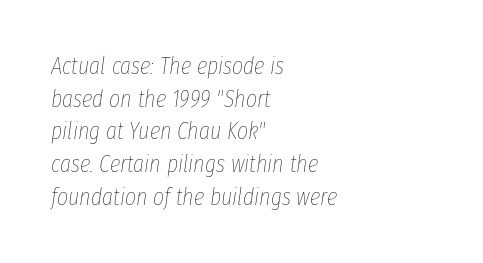
Unbolded letterforms with no extra heft. Emphasis-style slanted type is in use. Descenders are the only things crossing below the line. Is there much room between lines? A standard amount, neither cramped nor airy.
